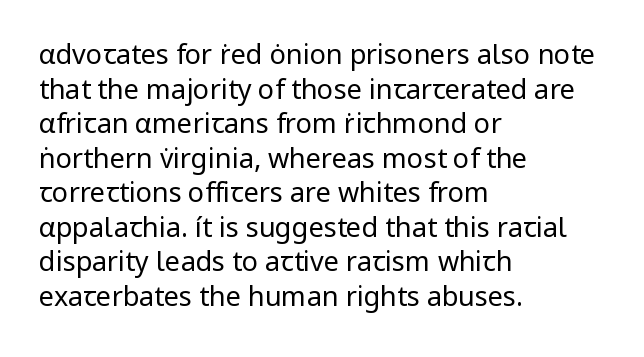
{"italic": "no", "bold": "no", "underline": "no", "align": "left", "line_spacing": "normal", "line_spacing_ratio": 1.28, "letter_spacing": "normal", "letter_spacing_em": 0.0, "glyph_px": 27}
